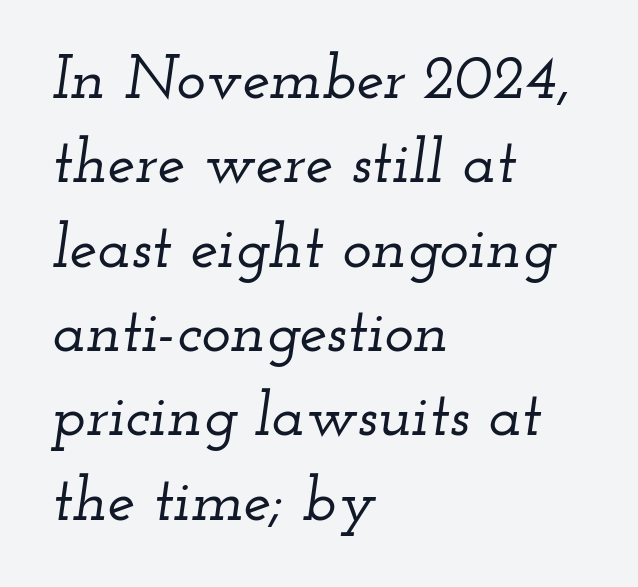
{"serif": "yes", "italic": "yes", "lean": "right", "slant_degrees": 12, "width": "wide", "stroke_contrast": "low", "x_height": "small", "monospaced": "no", "underline": "no", "align": "left", "line_spacing": "normal", "line_spacing_ratio": 1.36, "letter_spacing": "normal", "letter_spacing_em": 0.0, "glyph_px": 62}
